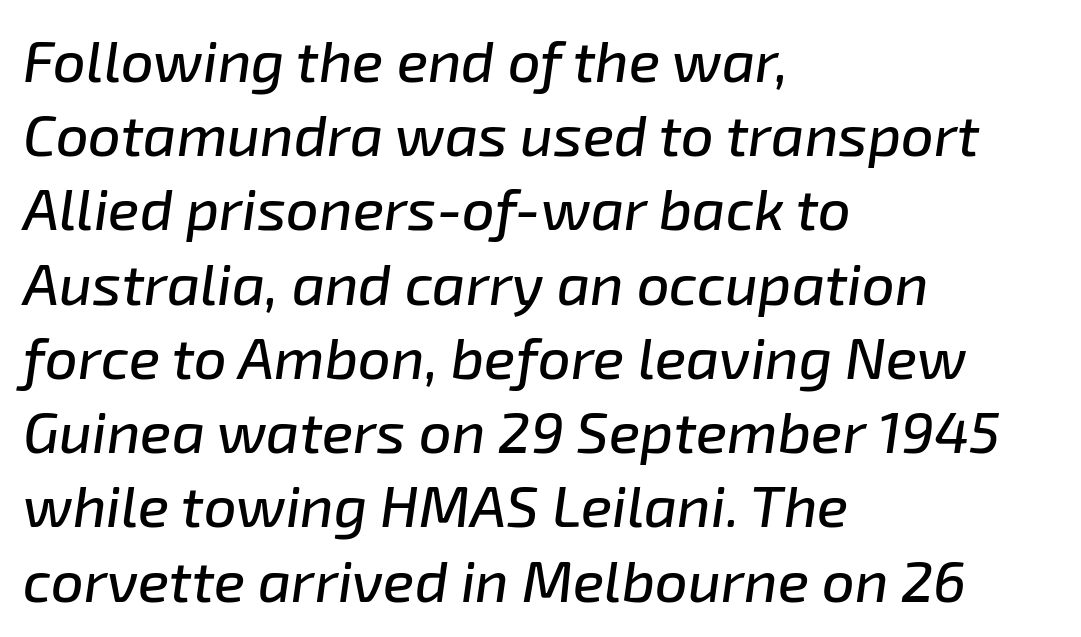
{"italic": "yes", "lean": "right", "slant_degrees": 8, "width": "normal", "stroke_contrast": "low", "x_height": "medium", "monospaced": "no", "underline": "no", "align": "left", "line_spacing": "normal", "line_spacing_ratio": 1.28, "letter_spacing": "normal", "letter_spacing_em": 0.0, "glyph_px": 58}
